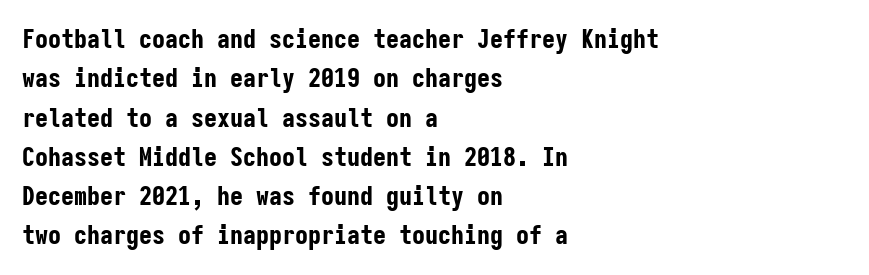
{"italic": "no", "bold": "yes", "underline": "no", "align": "left", "line_spacing": "normal", "line_spacing_ratio": 1.51, "letter_spacing": "normal", "letter_spacing_em": 0.0, "glyph_px": 26}
